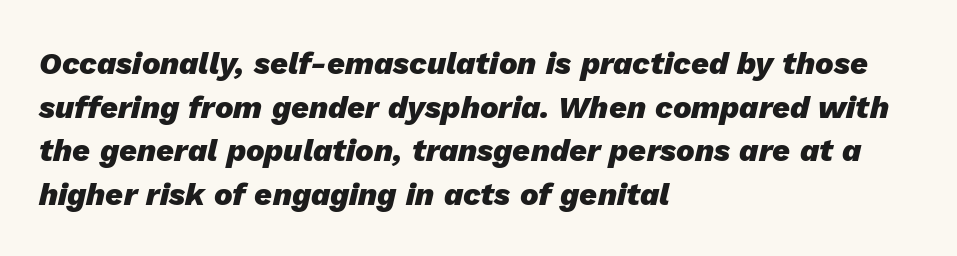
Q: Is the text bold? A: Yes.
Q: Is the text italic (slanted)? A: Yes, it leans right by about 13 degrees.
Q: Is the text underlined? A: No.
Q: How is the paragraph aligned? A: Left-aligned.
Q: Is the spacing between letters normal or unusually wide? A: Normal.
Q: Is the spacing between lines tight, normal or loose? A: Normal.
Q: Width (condensed, normal, or wide)? A: Normal.
Q: Stroke contrast? A: Low.
Q: x-height? A: Medium.
Q: Monospaced? A: No.
